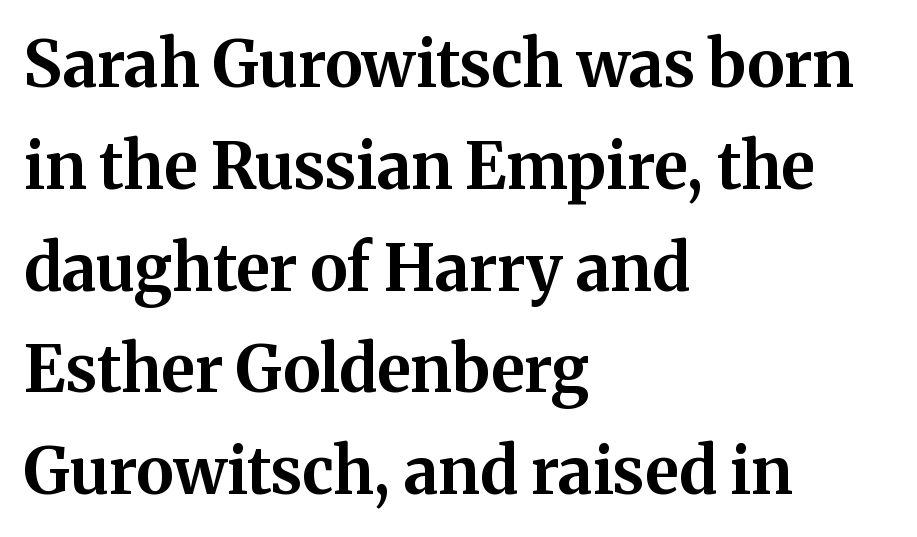
The image shows 64 px bold serif type, upright; set left-aligned, normal line spacing (1.59x), normal letter spacing, not underlined; medium stroke contrast and a medium x-height.
